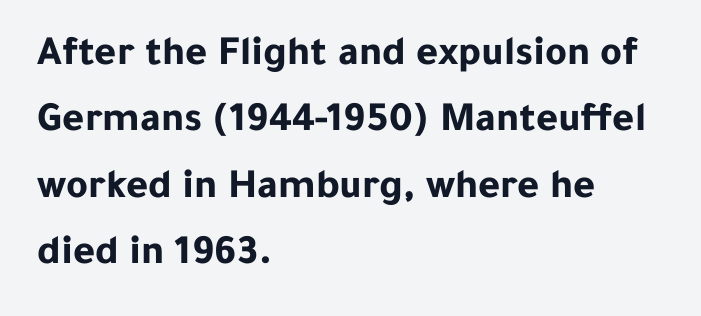
Q: Is the text bold? A: Yes.
Q: Is the text italic (slanted)? A: No, it is upright.
Q: Is the typeface a serif or a sans-serif typeface? A: Sans-serif.
Q: Is the text underlined? A: No.
Q: How is the paragraph aligned? A: Left-aligned.
Q: Is the spacing between letters normal or unusually wide? A: Normal.
Q: Is the spacing between lines tight, normal or loose? A: Normal.
Q: Width (condensed, normal, or wide)? A: Normal.
Q: Stroke contrast? A: Low.
Q: x-height? A: Medium.
Q: Monospaced? A: No.
